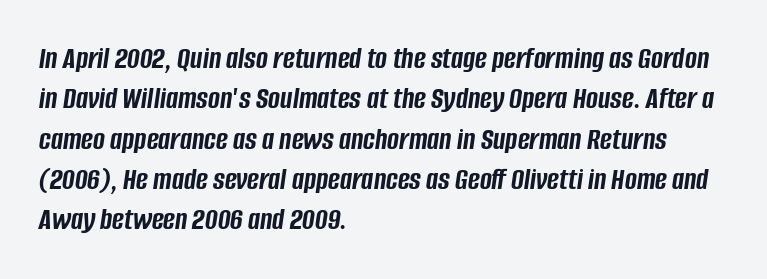
{"italic": "yes", "lean": "right", "slant_degrees": 8, "bold": "yes", "weight": "semibold", "width": "condensed", "stroke_contrast": "low", "x_height": "large", "monospaced": "no", "underline": "no", "align": "left", "line_spacing": "normal", "line_spacing_ratio": 1.26, "letter_spacing": "normal", "letter_spacing_em": 0.0, "glyph_px": 32}
